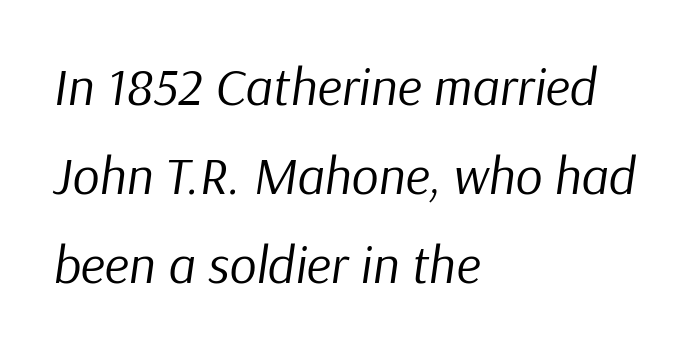
Q: Is the text bold? A: No.
Q: Is the text italic (slanted)? A: Yes, it leans right by about 9 degrees.
Q: Is the text underlined? A: No.
Q: How is the paragraph aligned? A: Left-aligned.
Q: Is the spacing between letters normal or unusually wide? A: Normal.
Q: Is the spacing between lines tight, normal or loose? A: Normal.
Q: Width (condensed, normal, or wide)? A: Normal.
Q: Stroke contrast? A: Low.
Q: x-height? A: Medium.
Q: Monospaced? A: No.
